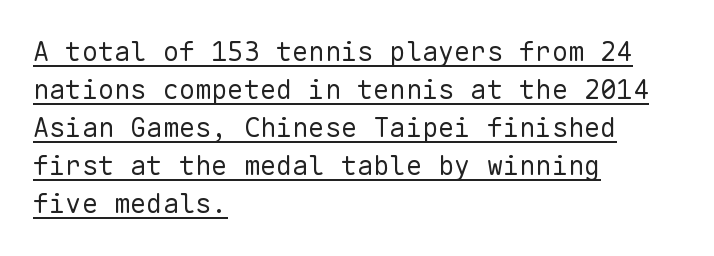
If you drew a ruler down the left edge, every line would touch it. A typesetter would call this zero additional tracking. The passage shown is not bold in any degree. Caption: lettering with a line underneath. Does the leading feel generous? No, just average. Do the letters lean? They stand straight.
